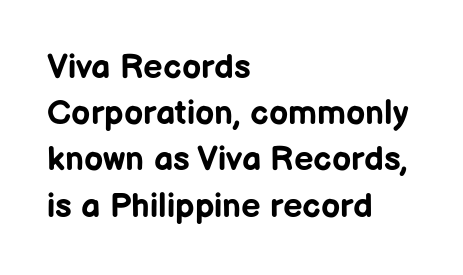
The image shows 34 px bold sans-serif type, upright; set left-aligned, normal line spacing (1.36x), normal letter spacing, not underlined; low stroke contrast and a medium x-height.
